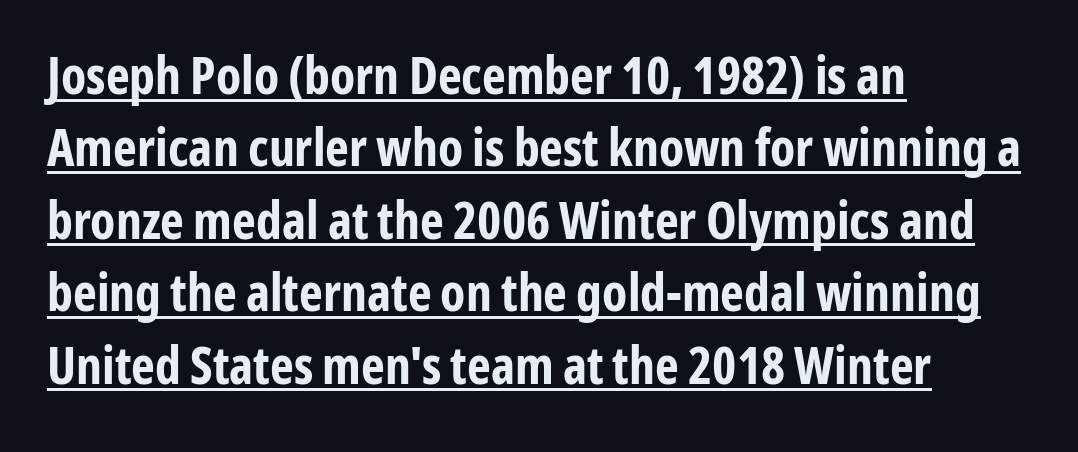
Q: Is the text bold? A: Yes.
Q: Is the text italic (slanted)? A: No, it is upright.
Q: Is the typeface a serif or a sans-serif typeface? A: Sans-serif.
Q: Is the text underlined? A: Yes.
Q: How is the paragraph aligned? A: Left-aligned.
Q: Is the spacing between letters normal or unusually wide? A: Normal.
Q: Is the spacing between lines tight, normal or loose? A: Normal.
Q: Width (condensed, normal, or wide)? A: Condensed.
Q: Stroke contrast? A: Low.
Q: x-height? A: Medium.
Q: Monospaced? A: No.
